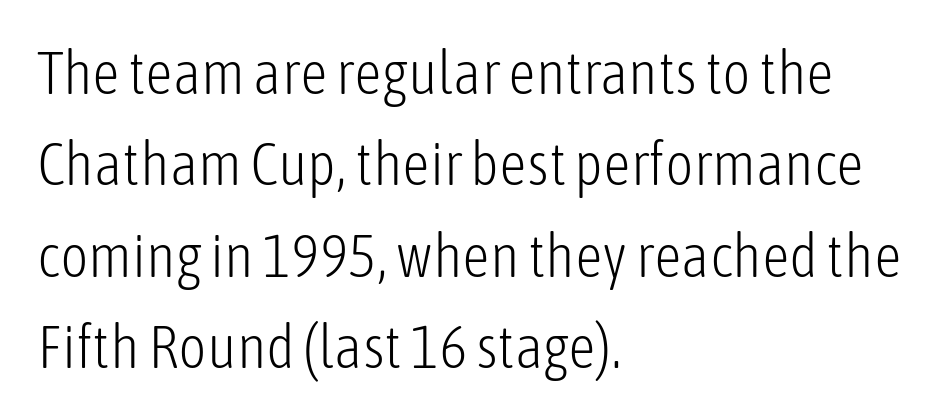
Which margin do the lines hug? The left one — the right edge is uneven. This is sans-serif lettering, the kind often seen on screens and signage. Evenly set lines give the paragraph a standard silhouette. The typeface has the unassuming heft of standard copy or less. The tracking reads as untouched default to a designer's eye.
